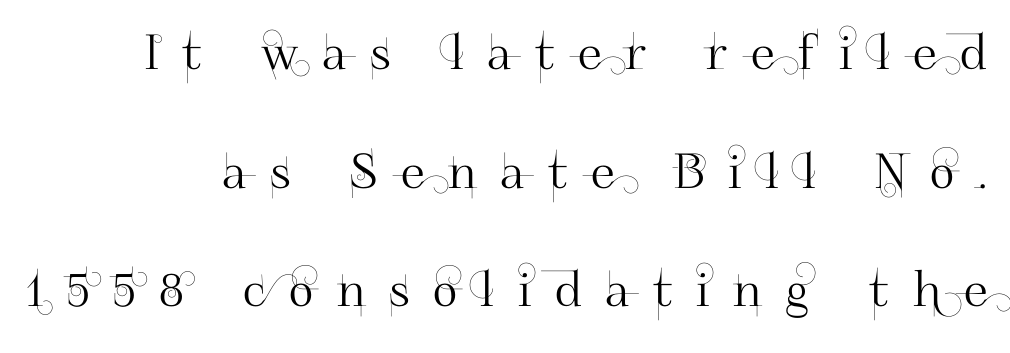
Quick note: interline space is abundant. Proportional: the letters do not fall into vertical columns. Each letter's strokes conclude bluntly, with no projecting serifs. The letterforms stand isolated, each surrounded by extra space.
